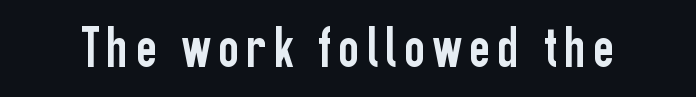
Designer's note — italics off, roman on. Proportional: the letters do not fall into vertical columns. The designer went with a sans here, leaving each stem footless. Only glyphs here, with clear space below each row.
